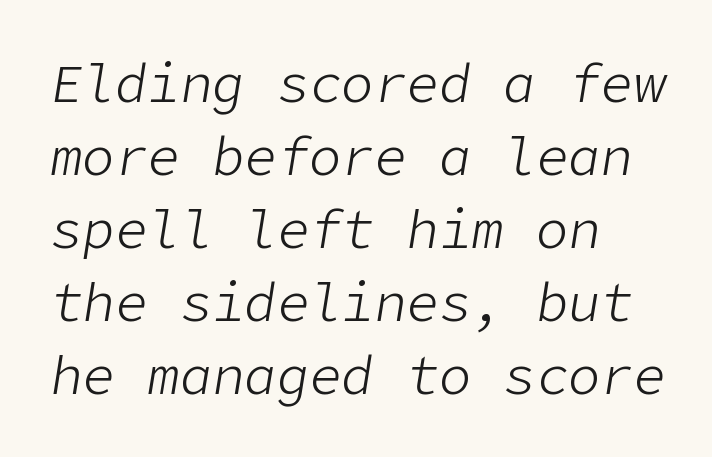
Q: Is the text bold? A: No.
Q: Is the text italic (slanted)? A: Yes, it leans right by about 9 degrees.
Q: Is the text underlined? A: No.
Q: How is the paragraph aligned? A: Left-aligned.
Q: Is the spacing between letters normal or unusually wide? A: Normal.
Q: Is the spacing between lines tight, normal or loose? A: Normal.
Q: Width (condensed, normal, or wide)? A: Normal.
Q: Stroke contrast? A: Low.
Q: x-height? A: Medium.
